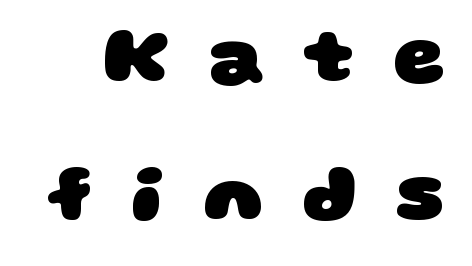
{"serif": "no", "bold": "yes", "weight": "heavy", "width": "wide", "stroke_contrast": "low", "x_height": "large", "monospaced": "no", "underline": "no", "line_spacing_ratio": 1.73, "letter_spacing": "wide", "letter_spacing_em": 0.48, "glyph_px": 80}
